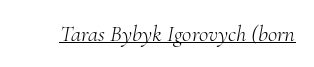
{"italic": "yes", "lean": "right", "slant_degrees": 10, "bold": "no", "underline": "yes", "letter_spacing": "normal", "letter_spacing_em": 0.0, "glyph_px": 23}
